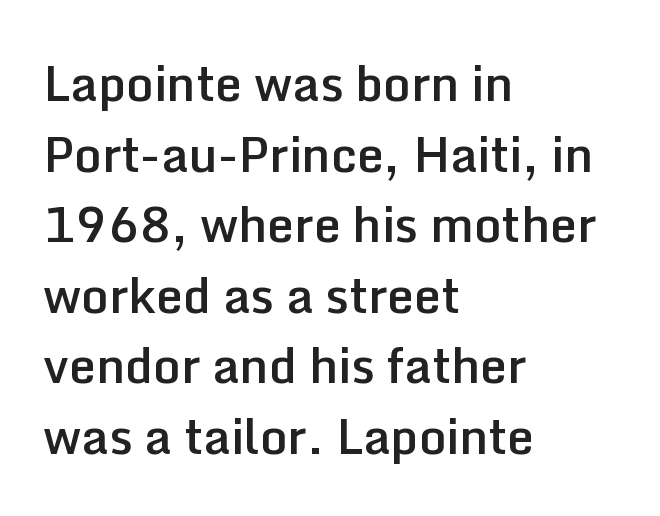
{"serif": "no", "italic": "no", "bold": "semi", "weight": "semibold", "width": "normal", "stroke_contrast": "low", "x_height": "medium", "monospaced": "no", "underline": "no", "align": "left", "line_spacing": "normal", "line_spacing_ratio": 1.47, "letter_spacing": "normal", "letter_spacing_em": 0.0, "glyph_px": 48}
